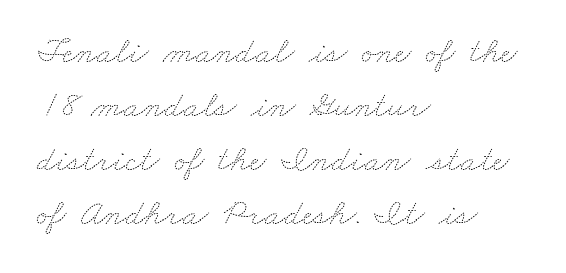
Q: Is the text bold? A: No.
Q: Is the text underlined? A: No.
Q: How is the paragraph aligned? A: Left-aligned.
Q: Is the spacing between letters normal or unusually wide? A: Normal.
Q: Is the spacing between lines tight, normal or loose? A: Normal.
Q: Width (condensed, normal, or wide)? A: Wide.
Q: Stroke contrast? A: Medium.
Q: x-height? A: Small.
Q: Monospaced? A: No.
